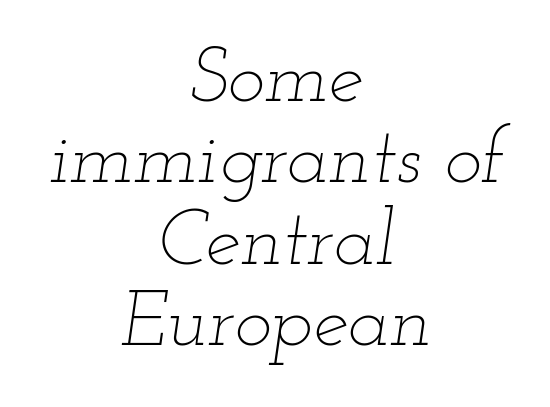
{"italic": "yes", "lean": "right", "slant_degrees": 12, "bold": "no", "weight": "thin", "width": "wide", "stroke_contrast": "low", "x_height": "small", "monospaced": "no", "underline": "no", "align": "center", "line_spacing": "tight", "line_spacing_ratio": 1.03, "letter_spacing": "normal", "letter_spacing_em": 0.0, "glyph_px": 79}
